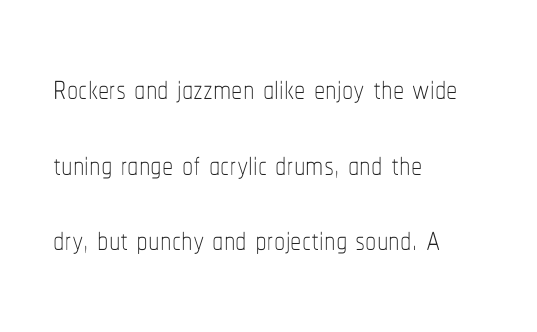
The image shows 45 px thin, condensed type, upright; set left-aligned, normal line spacing (1.68x), normal letter spacing, not underlined; low stroke contrast and a medium x-height.
